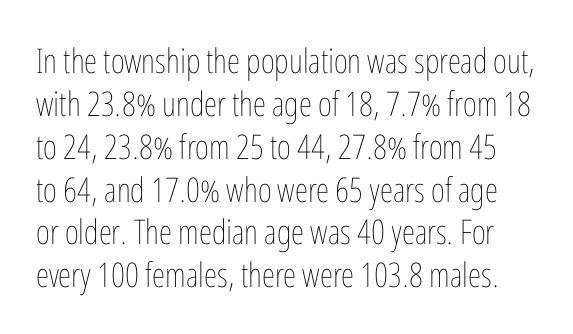
Q: Is the text bold? A: No.
Q: Is the text italic (slanted)? A: No, it is upright.
Q: Is the text underlined? A: No.
Q: Is the spacing between letters normal or unusually wide? A: Normal.
Q: Is the spacing between lines tight, normal or loose? A: Normal.
Q: Width (condensed, normal, or wide)? A: Condensed.
Q: Stroke contrast? A: Low.
Q: x-height? A: Medium.
Q: Monospaced? A: No.
